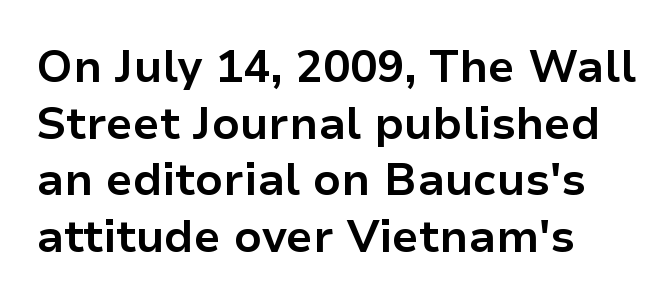
The image shows 45 px bold sans-serif type, upright; set left-aligned, normal line spacing (1.26x), normal letter spacing, not underlined; low stroke contrast and a medium x-height.
